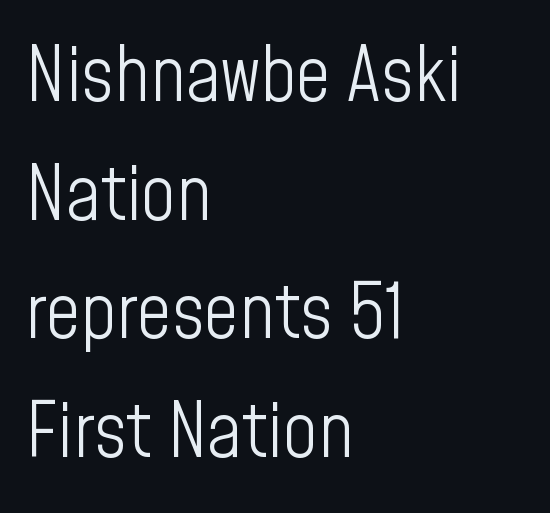
{"serif": "no", "italic": "no", "bold": "no", "weight": "light", "width": "condensed", "stroke_contrast": "low", "x_height": "medium", "monospaced": "no", "underline": "no", "align": "left", "line_spacing": "normal", "line_spacing_ratio": 1.56, "letter_spacing": "normal", "letter_spacing_em": 0.0, "glyph_px": 76}
